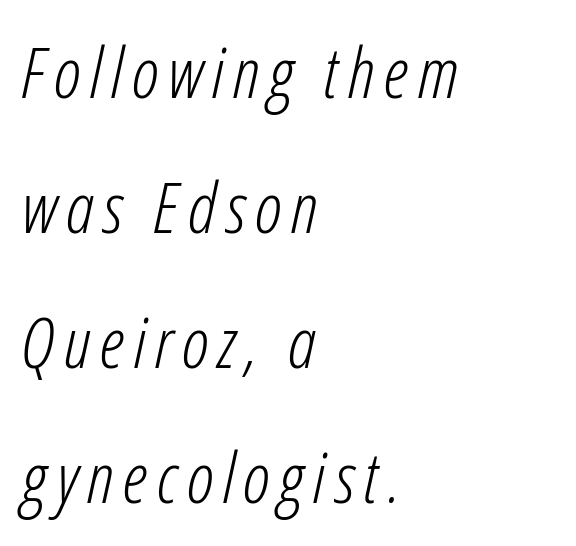
{"italic": "yes", "lean": "right", "slant_degrees": 12, "bold": "no", "weight": "light", "width": "condensed", "stroke_contrast": "low", "x_height": "medium", "monospaced": "no", "underline": "no", "align": "left", "line_spacing": "loose", "line_spacing_ratio": 1.9, "glyph_px": 71}
